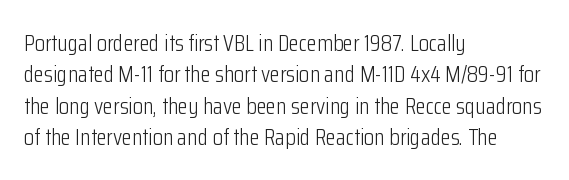
The image shows 23 px text type, upright; set left-aligned, normal line spacing (1.36x), normal letter spacing, not underlined.
